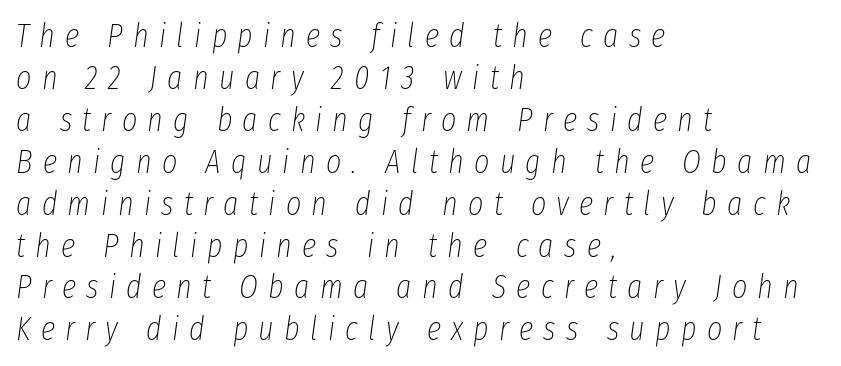
{"italic": "yes", "lean": "right", "slant_degrees": 8, "bold": "no", "weight": "thin", "width": "condensed", "stroke_contrast": "low", "x_height": "medium", "monospaced": "no", "underline": "no", "align": "left", "line_spacing": "normal", "line_spacing_ratio": 1.27, "letter_spacing": "wide", "letter_spacing_em": 0.31, "glyph_px": 33}
